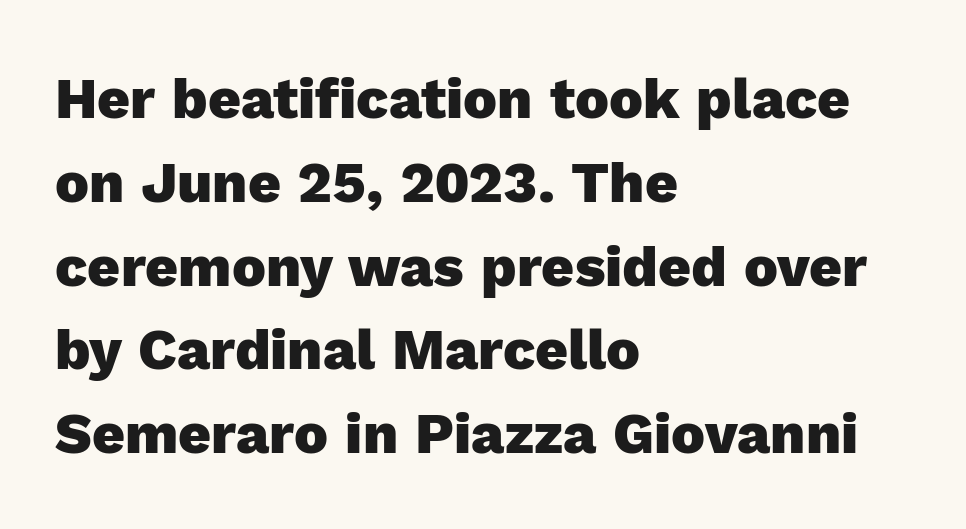
This is heavy type, rendered in bold. You could call the tracking neutral — neither tight nor loose. No feet cap the strokes, marking this as sans-serif type. Casual observation: everything's shoved over to the left. Posture: upright roman.
